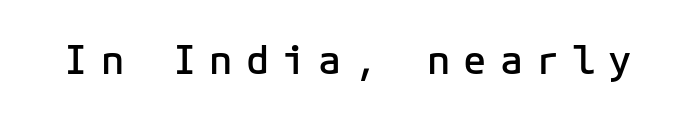
The image shows 39 px semibold sans-serif type, upright; set unusually wide letter spacing (+0.33 em), not underlined; low stroke contrast and a medium x-height.
